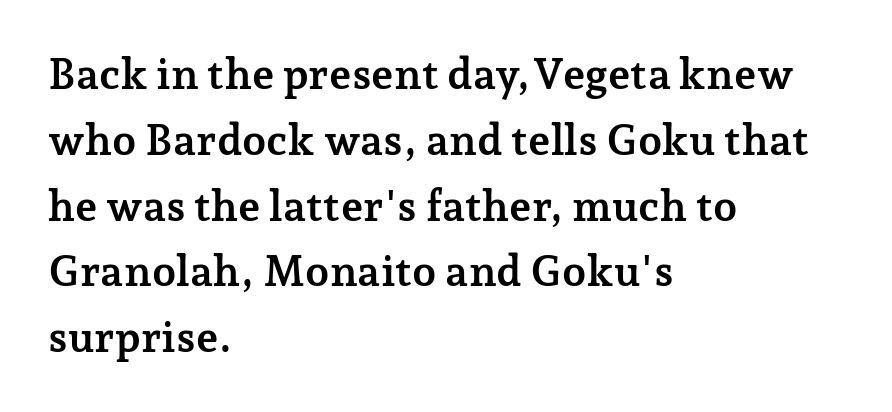
{"serif": "yes", "italic": "no", "bold": "yes", "weight": "semibold", "width": "normal", "stroke_contrast": "low", "x_height": "medium", "monospaced": "no", "underline": "no", "align": "left", "line_spacing": "normal", "line_spacing_ratio": 1.53, "letter_spacing": "normal", "letter_spacing_em": 0.0, "glyph_px": 43}
